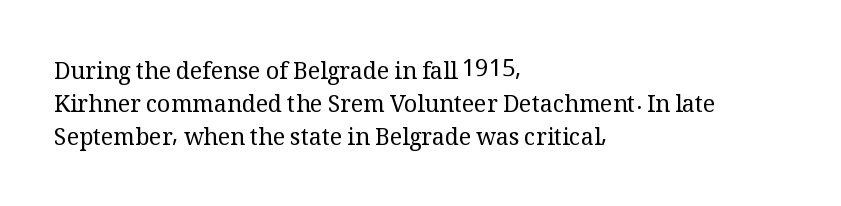
Q: Is the text bold? A: No.
Q: Is the text italic (slanted)? A: No, it is upright.
Q: Is the text underlined? A: No.
Q: How is the paragraph aligned? A: Left-aligned.
Q: Is the spacing between letters normal or unusually wide? A: Normal.
Q: Is the spacing between lines tight, normal or loose? A: Normal.
